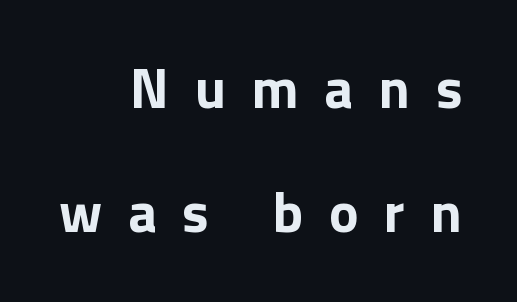
The image shows 56 px bold sans-serif type, upright; set right-aligned, loose line spacing (2.22x), unusually wide letter spacing (+0.46 em), not underlined; low stroke contrast and a medium x-height.
